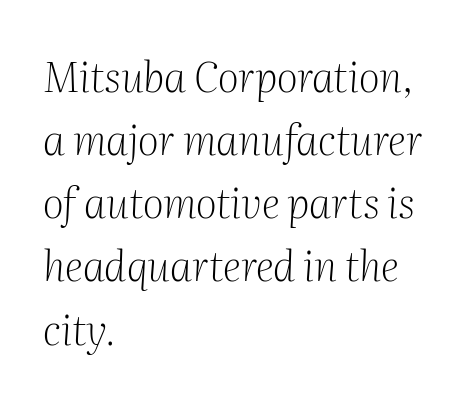
Q: Is the text bold? A: No.
Q: Is the text italic (slanted)? A: Yes, it leans right by about 2 degrees.
Q: Is the typeface a serif or a sans-serif typeface? A: Serif.
Q: Is the text underlined? A: No.
Q: How is the paragraph aligned? A: Left-aligned.
Q: Is the spacing between letters normal or unusually wide? A: Normal.
Q: Is the spacing between lines tight, normal or loose? A: Normal.
Q: Width (condensed, normal, or wide)? A: Normal.
Q: Stroke contrast? A: Medium.
Q: x-height? A: Medium.
Q: Monospaced? A: No.
